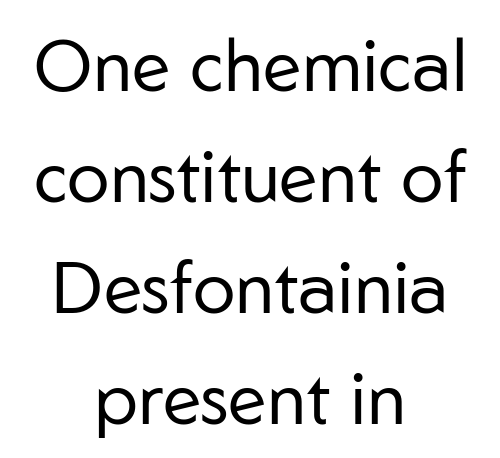
The image shows 72 px regular-weight sans-serif type, upright; set centered, normal line spacing (1.54x), normal letter spacing, not underlined; low stroke contrast and a medium x-height.
